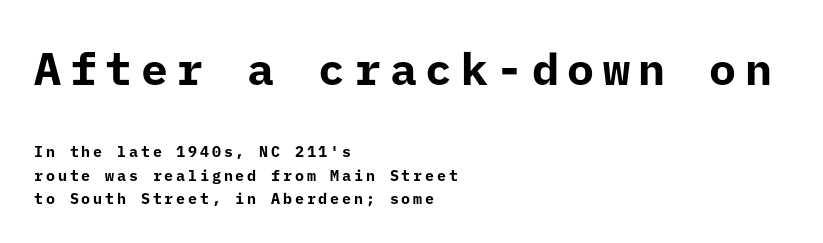
Check under the words: just untouched page. Honestly, the row spacing looks completely unremarkable. Scale decreases going downward across the two blocks. Quick note: not italic, upright. One-word summary of the alignment: left.
